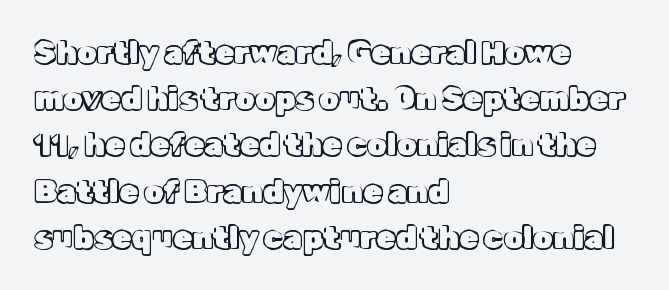
Q: Is the text italic (slanted)? A: No, it is upright.
Q: Is the text underlined? A: No.
Q: How is the paragraph aligned? A: Left-aligned.
Q: Is the spacing between letters normal or unusually wide? A: Normal.
Q: Is the spacing between lines tight, normal or loose? A: Normal.
Q: Width (condensed, normal, or wide)? A: Normal.
Q: x-height? A: Medium.
Q: Monospaced? A: No.
